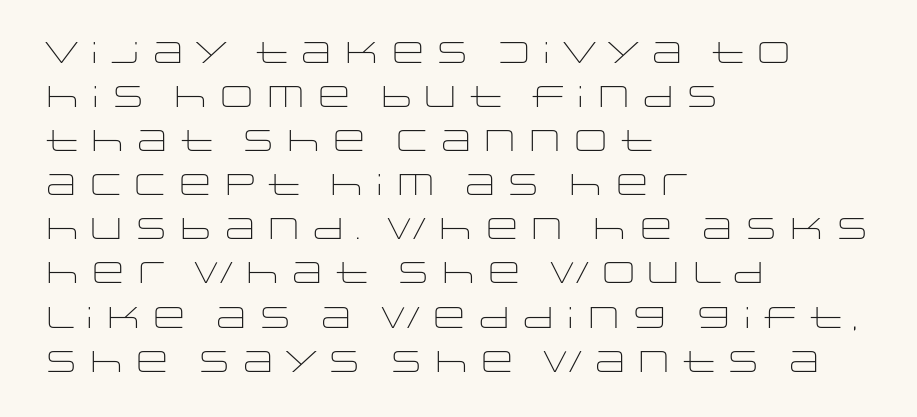
{"serif": "no", "italic": "no", "bold": "no", "weight": "light", "width": "wide", "stroke_contrast": "low", "x_height": "large", "monospaced": "no", "underline": "no", "align": "left", "line_spacing": "normal", "line_spacing_ratio": 1.47, "letter_spacing": "normal", "letter_spacing_em": 0.0, "glyph_px": 30}
